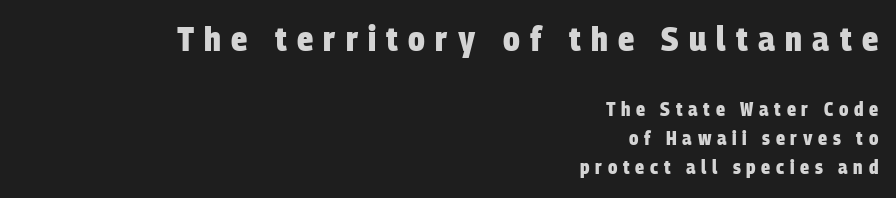
Right-aligned paragraph, ragged on the left. What kind of face is this? One without serifs — a sans. The glyphs are unaccompanied by any horizontal stroke below them. The letters are bold, with thick, heavy strokes. Scale decreases going downward across the two blocks.
